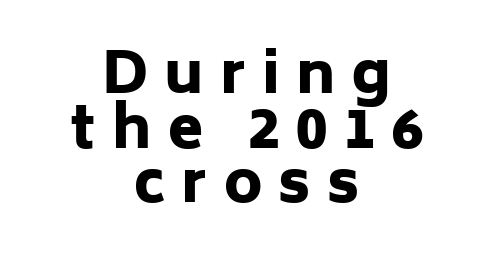
Spacing verdict: proportional, widths tailored to each character. The type is letterspaced generously, with wide tracking. Leading is clearly below the norm, producing a dense column. The string is rendered with underlining switched off. Does the lettering tilt? It doesn't — this is upright.
